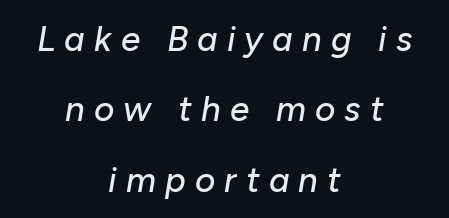
A typesetter would call this heavily tracked-out type. Horizontally, the lines are justified to the midpoint only. Emphasis-style slanted type is in use. Looks like regular typesetting: each glyph gets only the width it needs. A great deal of white space separates one row of letters from the next.
